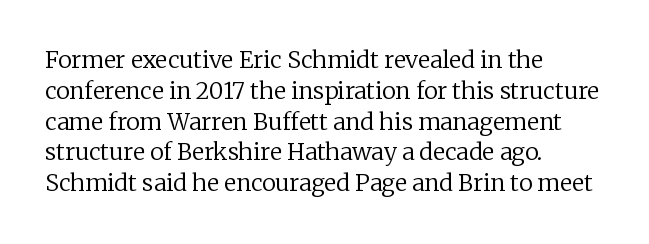
The image shows 23 px text type, upright; set left-aligned, normal line spacing (1.34x), normal letter spacing, not underlined.
